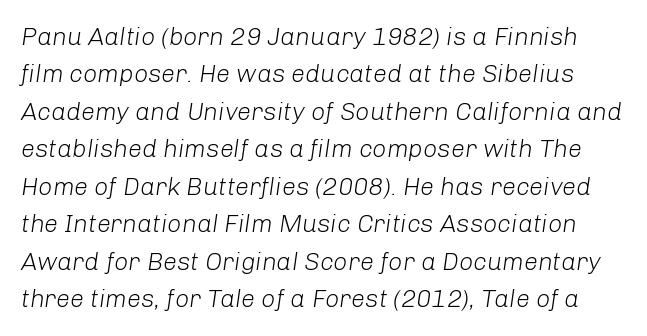
The space between consecutive lines is moderate. Tracking value appears to be zero — textbook default spacing. Plain, unruled lines of type. Is the type heavy? It reads as light-to-regular instead. Slanted lettering throughout.
